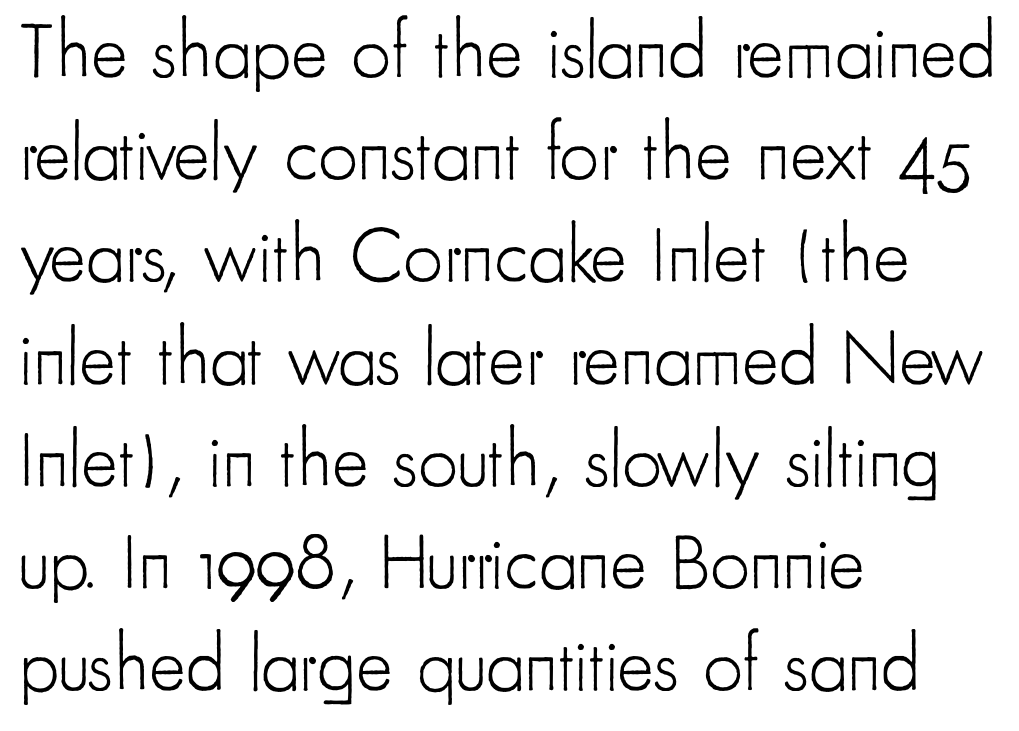
Q: Is the text bold? A: No.
Q: Is the text italic (slanted)? A: No, it is upright.
Q: Is the typeface a serif or a sans-serif typeface? A: Sans-serif.
Q: Is the text underlined? A: No.
Q: How is the paragraph aligned? A: Left-aligned.
Q: Is the spacing between letters normal or unusually wide? A: Normal.
Q: Is the spacing between lines tight, normal or loose? A: Normal.
Q: Width (condensed, normal, or wide)? A: Condensed.
Q: Stroke contrast? A: Low.
Q: x-height? A: Small.
Q: Monospaced? A: No.
